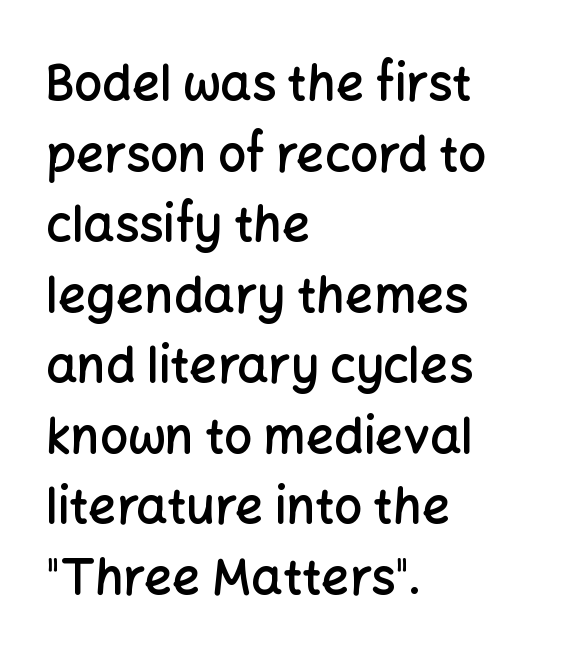
Q: Is the text bold? A: Semi-bold.
Q: Is the text italic (slanted)? A: No, it is upright.
Q: Is the typeface a serif or a sans-serif typeface? A: Sans-serif.
Q: Is the text underlined? A: No.
Q: How is the paragraph aligned? A: Left-aligned.
Q: Is the spacing between letters normal or unusually wide? A: Normal.
Q: Is the spacing between lines tight, normal or loose? A: Normal.
Q: Width (condensed, normal, or wide)? A: Normal.
Q: Stroke contrast? A: Low.
Q: x-height? A: Medium.
Q: Monospaced? A: No.
